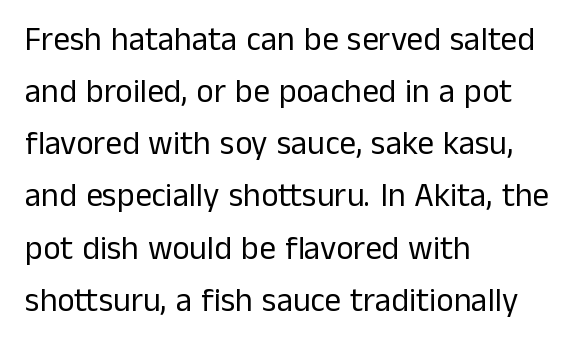
Anything drawn beneath the words? Only blank space. Caption: multi-line text, flush left, ragged right. Is this a fixed-width face? No — the glyphs have proportional, varying widths. The passage shown stacks its lines at a standard gap. Italic: no, the glyphs are upright roman.
